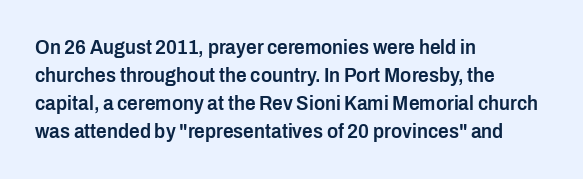
The image shows 21 px text type, upright; set left-aligned, normal line spacing (1.34x), normal letter spacing, not underlined.
